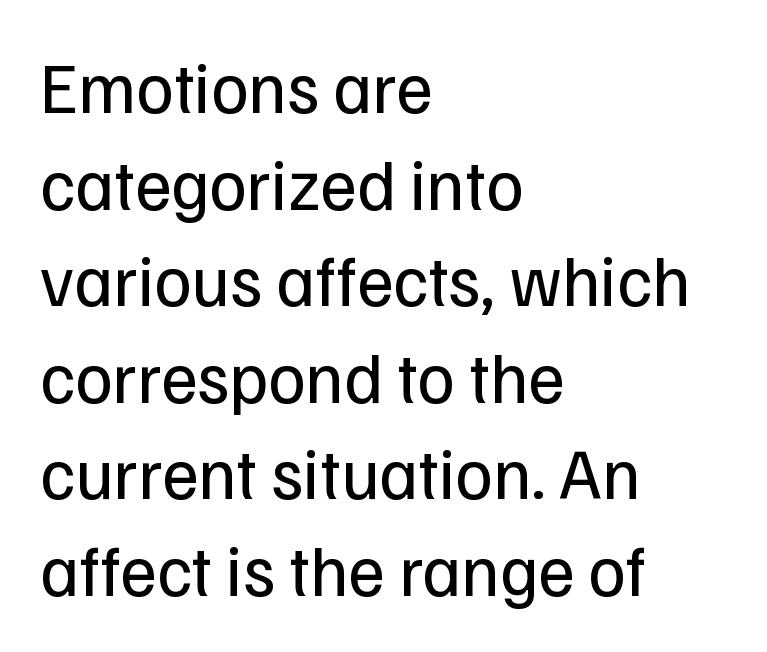
Q: Is the text bold? A: No.
Q: Is the text italic (slanted)? A: No, it is upright.
Q: Is the typeface a serif or a sans-serif typeface? A: Sans-serif.
Q: Is the text underlined? A: No.
Q: How is the paragraph aligned? A: Left-aligned.
Q: Is the spacing between letters normal or unusually wide? A: Normal.
Q: Is the spacing between lines tight, normal or loose? A: Normal.
Q: Width (condensed, normal, or wide)? A: Normal.
Q: Stroke contrast? A: Low.
Q: x-height? A: Medium.
Q: Monospaced? A: No.
